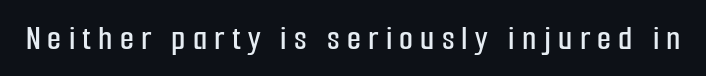
{"serif": "no", "italic": "no", "width": "condensed", "stroke_contrast": "low", "x_height": "medium", "monospaced": "no", "underline": "no", "letter_spacing": "wide", "letter_spacing_em": 0.2, "glyph_px": 36}
